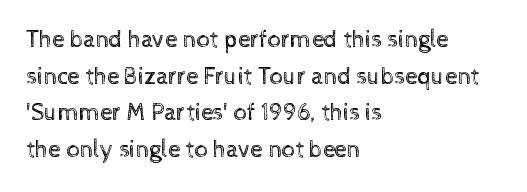
Standard letterfit; no display-style spreading of the glyphs. No chunkiness to these letters — they're not bold. This is roman type, the default non-slanted kind. Does the copy run flush right? No — it runs flush left.
